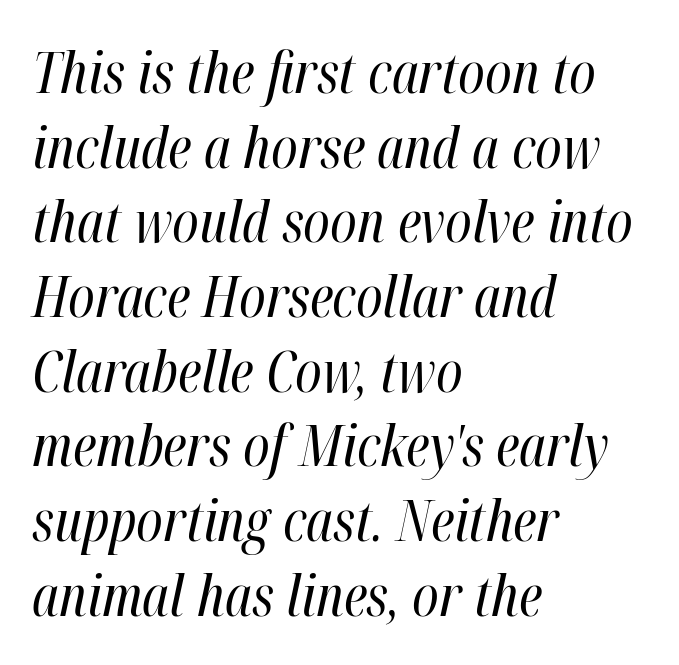
The image shows 57 px regular-weight, condensed type, italic (leaning right); set left-aligned, normal line spacing (1.31x), normal letter spacing, not underlined; high stroke contrast and a medium x-height.
